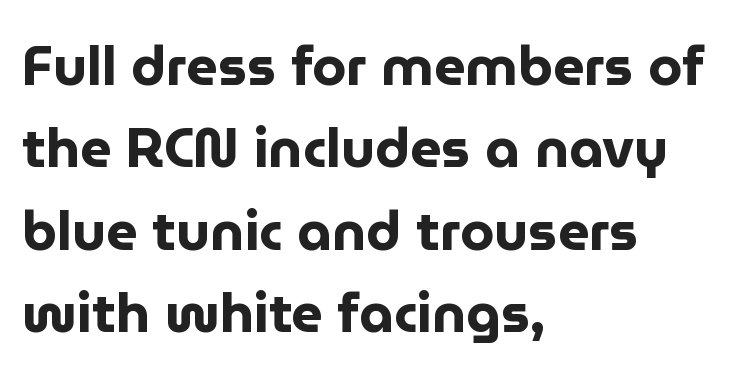
The image shows 55 px bold sans-serif type, upright; set left-aligned, normal line spacing (1.5x), normal letter spacing, not underlined; low stroke contrast and a medium x-height.
